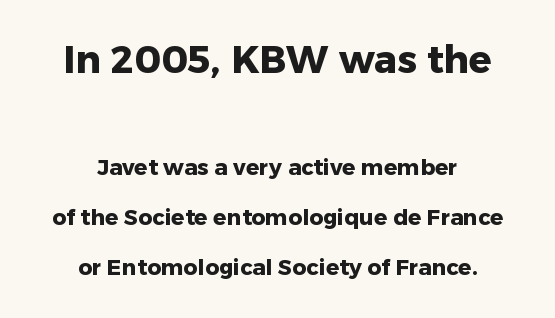
Summary of weight: heavy, a full bold. Stroke terminals: plain, sans-serif. The rendering shrinks the type as you move from the upper chunk to the lower. Does the leading feel generous? Absolutely, it's lavish.
